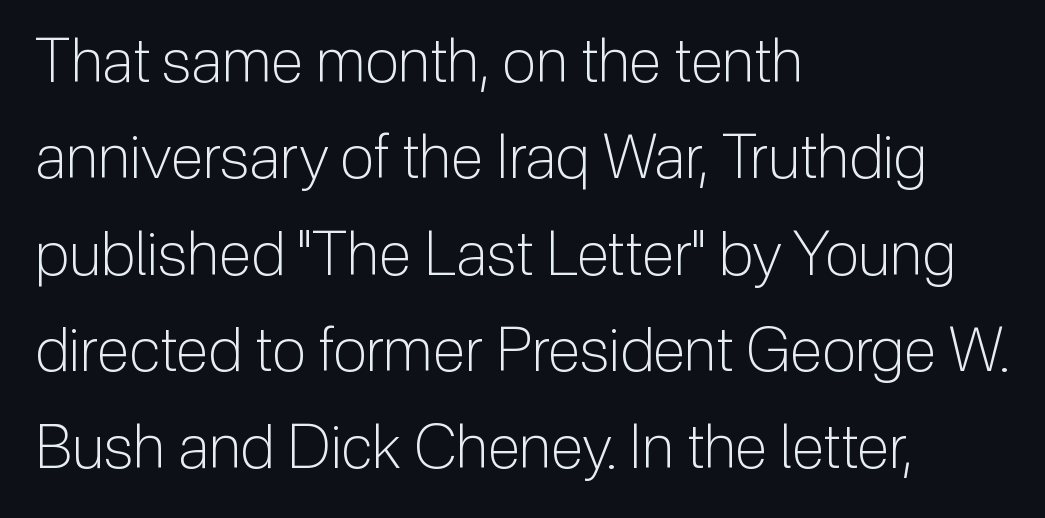
Q: Is the text bold? A: No.
Q: Is the text italic (slanted)? A: No, it is upright.
Q: Is the typeface a serif or a sans-serif typeface? A: Sans-serif.
Q: Is the text underlined? A: No.
Q: How is the paragraph aligned? A: Left-aligned.
Q: Is the spacing between letters normal or unusually wide? A: Normal.
Q: Is the spacing between lines tight, normal or loose? A: Normal.
Q: Width (condensed, normal, or wide)? A: Normal.
Q: Stroke contrast? A: Low.
Q: x-height? A: Medium.
Q: Monospaced? A: No.
